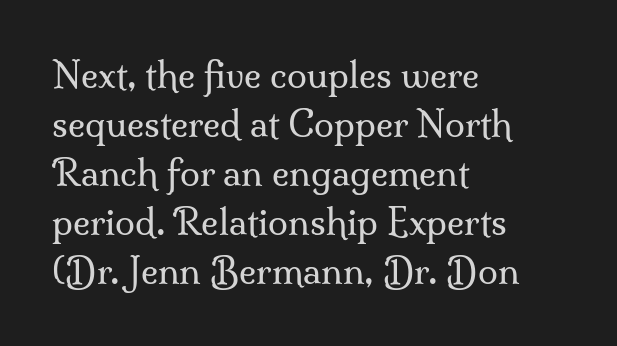
The image shows 36 px regular-weight serif type, upright; set left-aligned, normal line spacing (1.36x), normal letter spacing, not underlined; medium stroke contrast and a small x-height.
